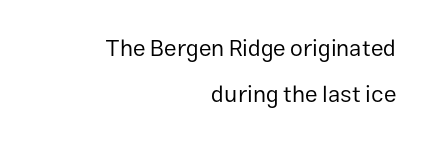
The image shows 23 px text type, upright; set right-aligned, loose line spacing (2.01x), normal letter spacing, not underlined.
